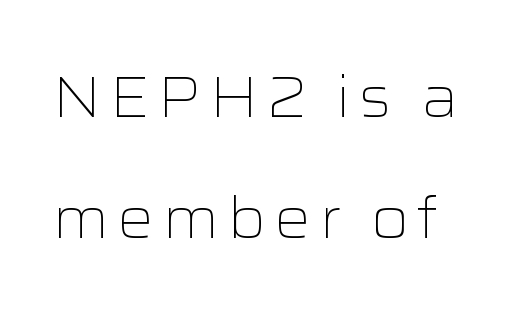
A typesetter would call this proportional, since set widths differ per character. Is there any slant? The stems are plumb. The foot of each line stays bare and open. Compared with typical paragraphs, the rows here are farther apart.
